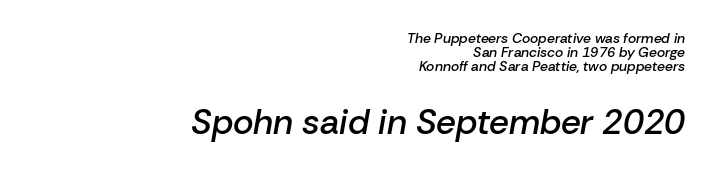
Do the characters align in a grid? No, the font is proportional. These two chunks differ in scale, with the bottom chunk taking the larger measure. Slanted lettering throughout. This rendering features lettering with no underline. Right-aligned paragraph, ragged on the left. A typesetter would call this zero additional tracking.
